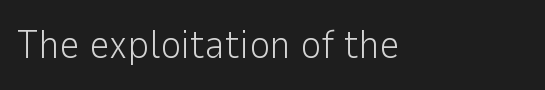
Q: Is the text bold? A: No.
Q: Is the text italic (slanted)? A: No, it is upright.
Q: Is the typeface a serif or a sans-serif typeface? A: Sans-serif.
Q: Is the text underlined? A: No.
Q: How is the paragraph aligned? A: Left-aligned.
Q: Is the spacing between letters normal or unusually wide? A: Normal.
Q: Width (condensed, normal, or wide)? A: Normal.
Q: Stroke contrast? A: Low.
Q: x-height? A: Medium.
Q: Monospaced? A: No.
